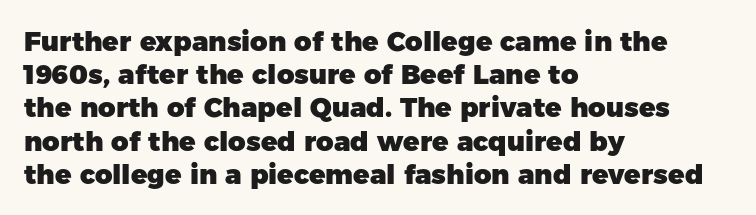
{"italic": "no", "bold": "yes", "underline": "no", "align": "left", "line_spacing_ratio": 1.23, "letter_spacing": "normal", "letter_spacing_em": 0.0, "glyph_px": 27}
